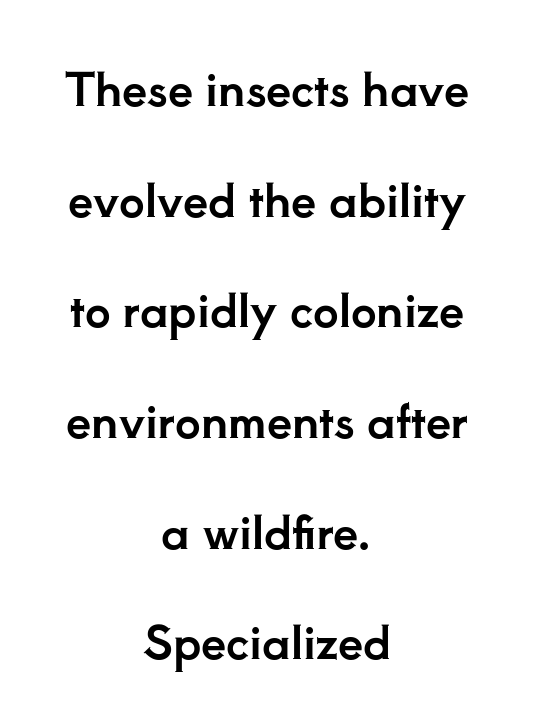
You could fit nearly another row in the gap between these rows. Is this a sans? No — the strokes have serifs. Type without underlining. Character widths vary here, with narrow letters taking less room than wide ones. Inter-character spacing is left at the font's built-in metrics.
